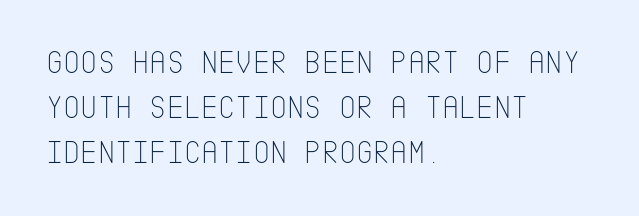
The image shows 33 px thin, condensed sans-serif type, upright; set left-aligned, normal line spacing (1.36x), normal letter spacing, not underlined; low stroke contrast and a large x-height.
